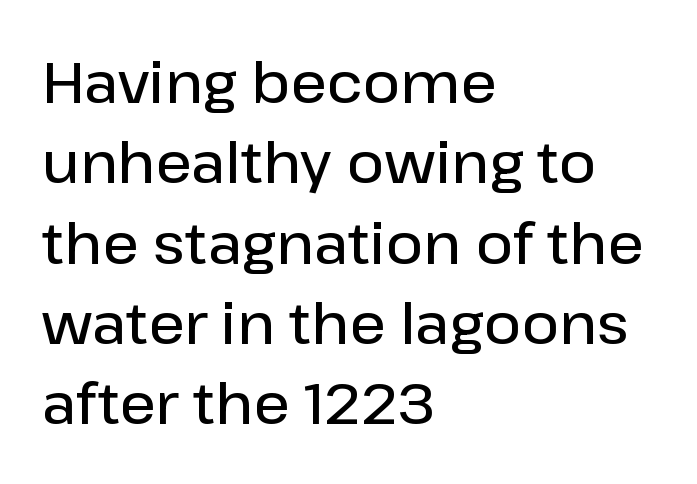
Decoration check: the copy has no underline. Classification — sans serif. The passage shown is semibold, sitting just below true bold. Varying glyph widths throughout — classic text-font behaviour. Notice how the stems are strictly vertical — no italics here.
